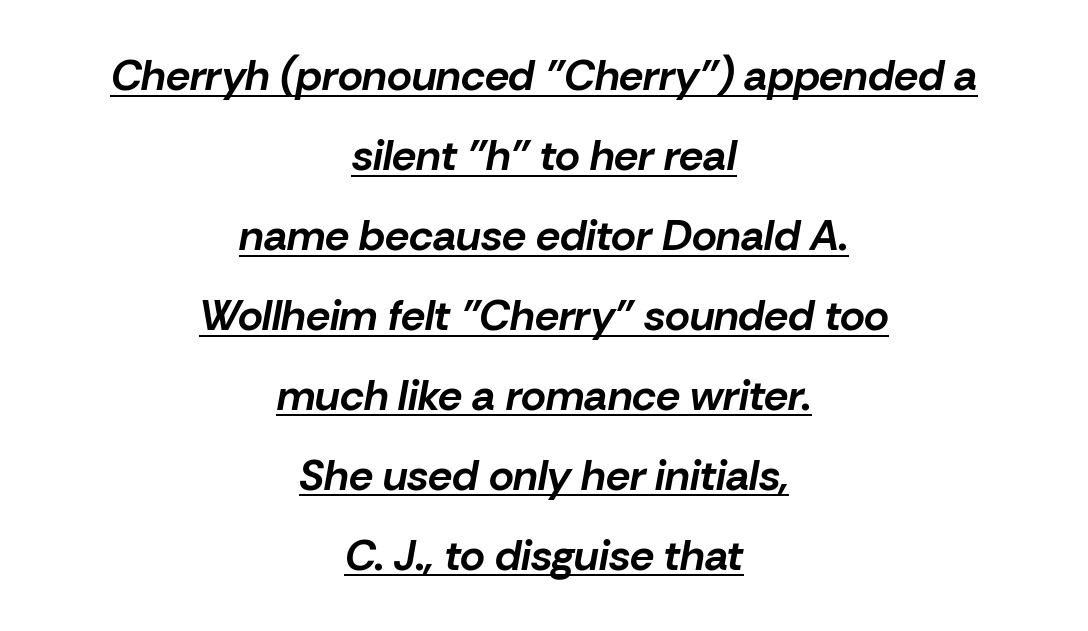
The image shows 43 px bold type, italic (leaning right); set centered, line spacing 1.86x, normal letter spacing, underlined; low stroke contrast and a medium x-height.
